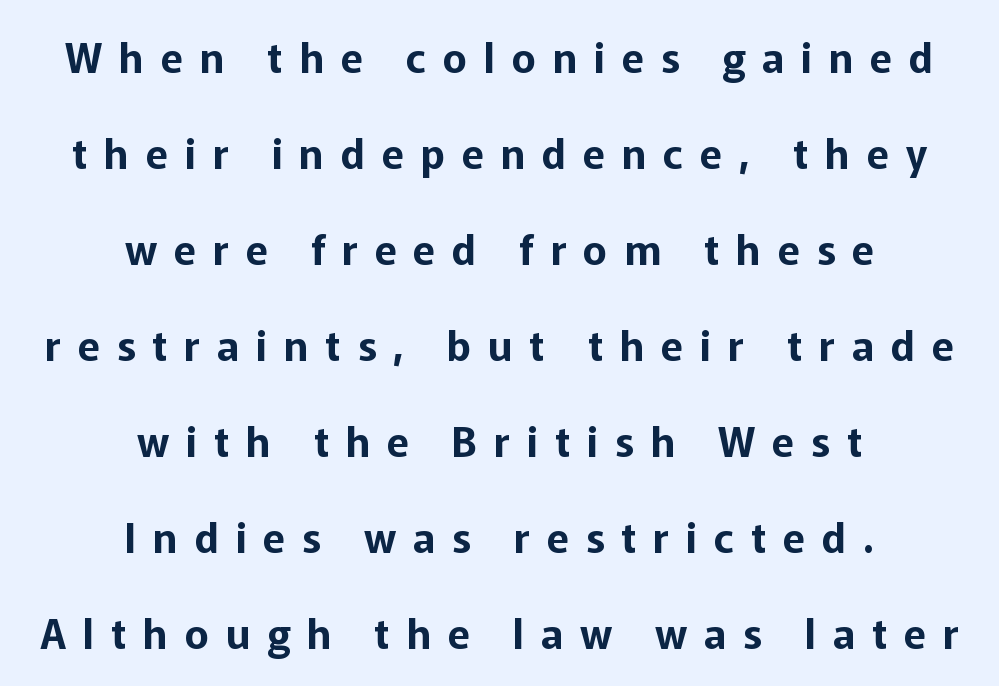
The image shows 41 px sans-serif type, upright; set centered, loose line spacing (2.34x), unusually wide letter spacing (+0.41 em), not underlined; low stroke contrast and a medium x-height.
